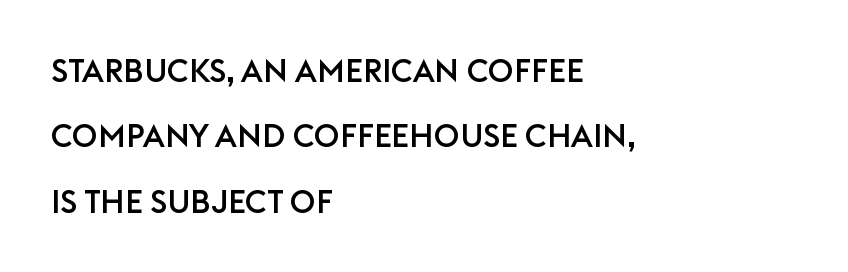
Q: Is the text italic (slanted)? A: No, it is upright.
Q: Is the typeface a serif or a sans-serif typeface? A: Sans-serif.
Q: Is the text underlined? A: No.
Q: How is the paragraph aligned? A: Left-aligned.
Q: Is the spacing between letters normal or unusually wide? A: Normal.
Q: Is the spacing between lines tight, normal or loose? A: Loose.
Q: Width (condensed, normal, or wide)? A: Normal.
Q: Stroke contrast? A: Low.
Q: x-height? A: Large.
Q: Monospaced? A: No.
